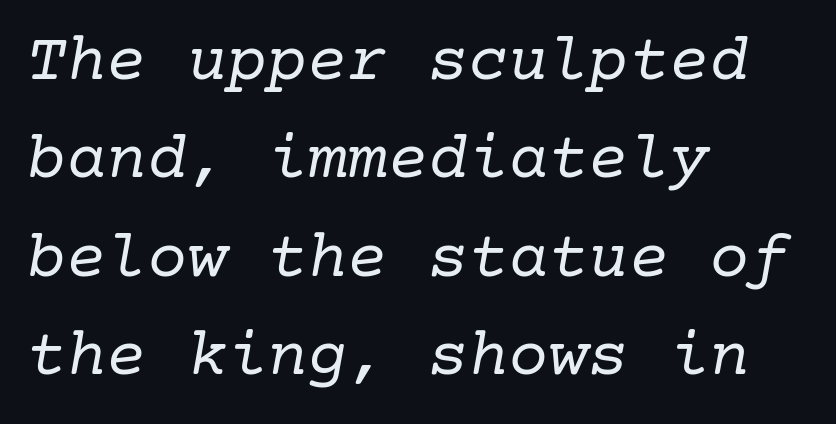
The image shows 67 px regular-weight serif type, italic (leaning right); set left-aligned, normal line spacing (1.47x), normal letter spacing, not underlined; low stroke contrast and a medium x-height.
